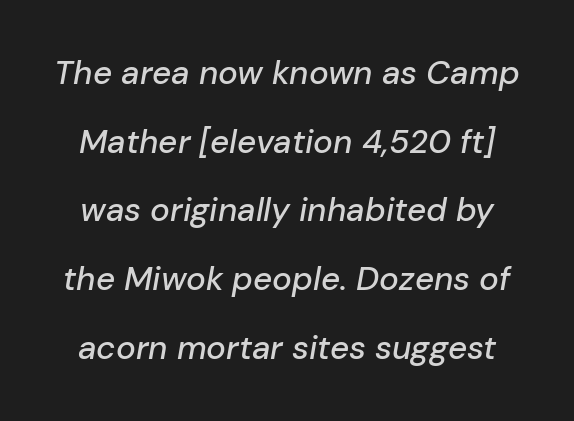
Q: Is the text italic (slanted)? A: Yes, it leans right by about 10 degrees.
Q: Is the text underlined? A: No.
Q: Is the spacing between letters normal or unusually wide? A: Normal.
Q: Is the spacing between lines tight, normal or loose? A: Loose.
Q: Width (condensed, normal, or wide)? A: Normal.
Q: Stroke contrast? A: Low.
Q: x-height? A: Medium.
Q: Monospaced? A: No.
